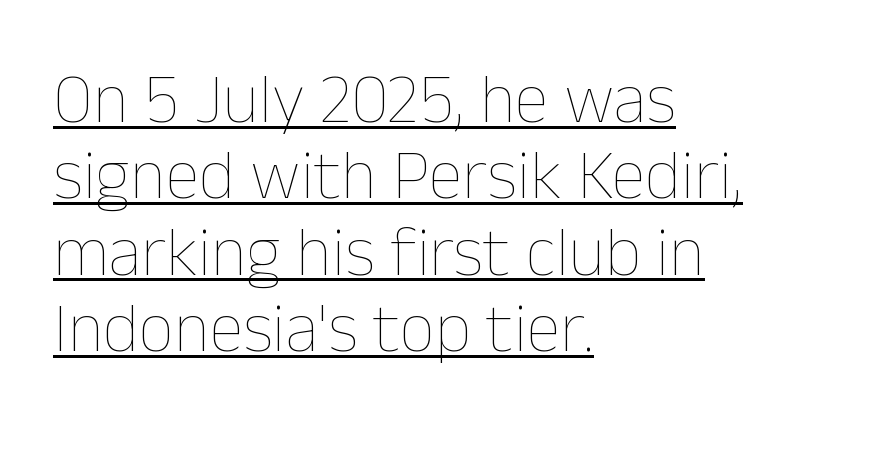
Q: Is the text bold? A: No.
Q: Is the text italic (slanted)? A: No, it is upright.
Q: Is the text underlined? A: Yes.
Q: How is the paragraph aligned? A: Left-aligned.
Q: Is the spacing between letters normal or unusually wide? A: Normal.
Q: Is the spacing between lines tight, normal or loose? A: Tight.
Q: Width (condensed, normal, or wide)? A: Normal.
Q: Stroke contrast? A: Low.
Q: x-height? A: Medium.
Q: Monospaced? A: No.
